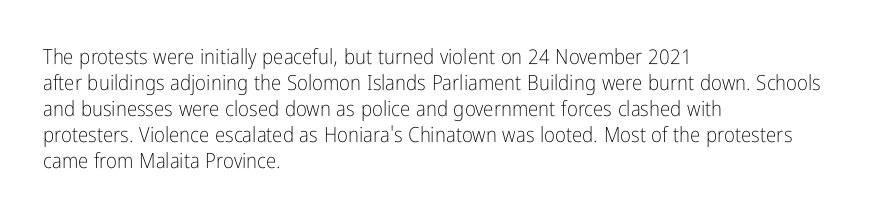
The image shows 21 px text type, upright; set left-aligned, line spacing 1.24x, normal letter spacing, not underlined.
